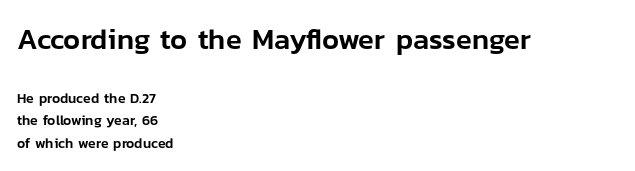
The image shows 29 px sans-serif type, upright; set left-aligned, normal line spacing (1.61x), normal letter spacing, not underlined; the first (top) block is 2.07x larger; low stroke contrast and a medium x-height.
